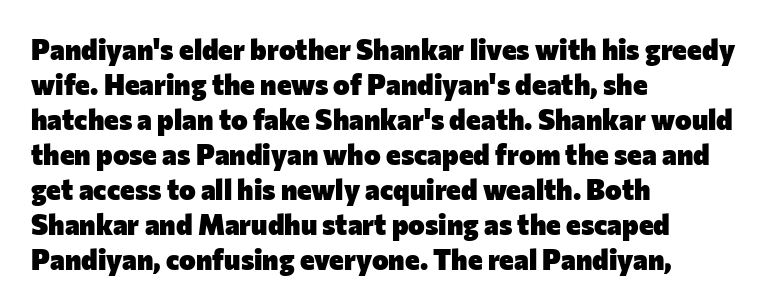
The strip under each line holds only bare page. These lines are rendered in a variable-pitch font. The gaps between neighbouring characters are ordinary and unremarkable. Notice how thick the strokes are: this is what a full bold looks like.
